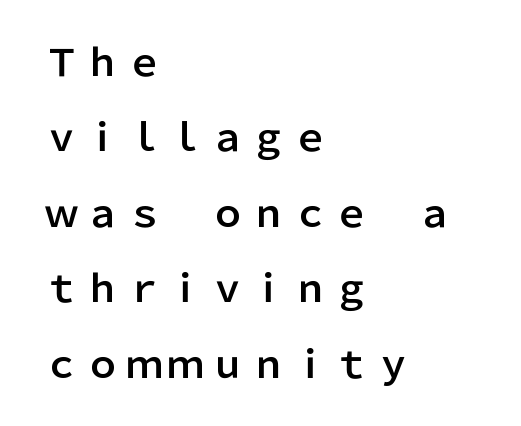
Q: Is the text italic (slanted)? A: No, it is upright.
Q: Is the typeface a serif or a sans-serif typeface? A: Sans-serif.
Q: Is the text underlined? A: No.
Q: How is the paragraph aligned? A: Left-aligned.
Q: Is the spacing between lines tight, normal or loose? A: Loose.
Q: Width (condensed, normal, or wide)? A: Normal.
Q: Stroke contrast? A: Low.
Q: x-height? A: Medium.
Q: Monospaced? A: No.
